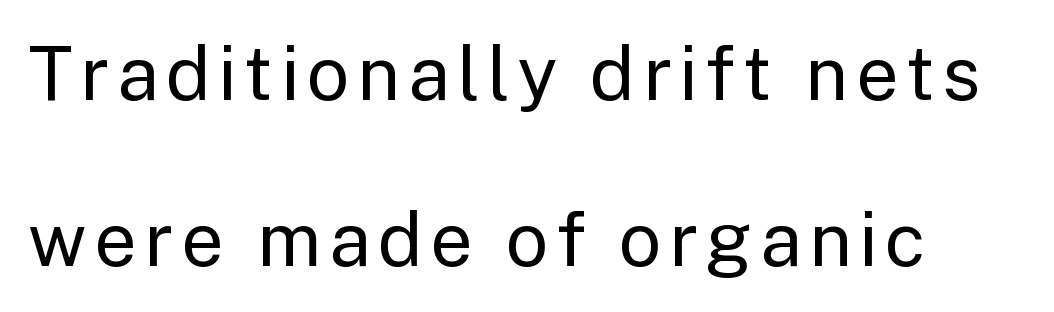
The image shows 75 px regular-weight sans-serif type, upright; set left-aligned, loose line spacing (2.22x), not underlined; low stroke contrast and a medium x-height.
